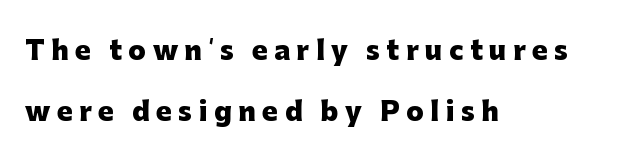
{"italic": "no", "bold": "yes", "underline": "no", "align": "left", "line_spacing": "loose", "line_spacing_ratio": 2.33, "letter_spacing": "wide", "letter_spacing_em": 0.25, "glyph_px": 26}
